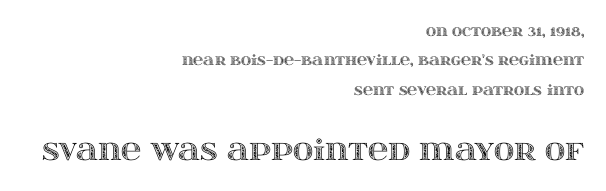
{"italic": "no", "width": "wide", "x_height": "large", "monospaced": "no", "underline": "no", "align": "right", "line_spacing": "loose", "line_spacing_ratio": 2.09, "letter_spacing": "normal", "letter_spacing_em": 0.0, "larger_block": "second", "size_ratio": 2.0, "glyph_px": 28}
